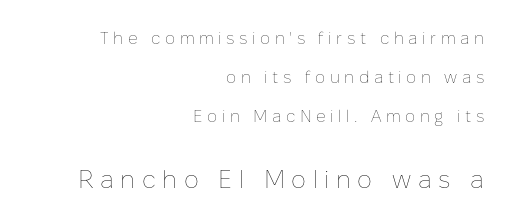
Q: Is the text bold? A: No.
Q: Is the text italic (slanted)? A: No, it is upright.
Q: Is the text underlined? A: No.
Q: How is the paragraph aligned? A: Right-aligned.
Q: Is the spacing between letters normal or unusually wide? A: Unusually wide.
Q: Is the spacing between lines tight, normal or loose? A: Loose.
Q: Which block of text is set in a larger size, the first (top) or the second (bottom)? A: The second (bottom) one.
